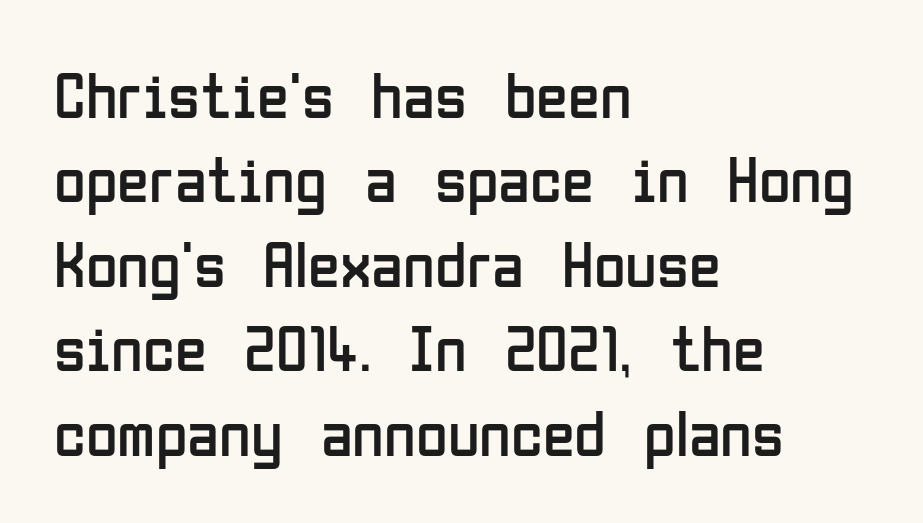
{"serif": "no", "italic": "no", "bold": "no", "weight": "regular", "width": "condensed", "stroke_contrast": "low", "x_height": "medium", "monospaced": "no", "underline": "no", "align": "left", "line_spacing": "normal", "line_spacing_ratio": 1.3, "letter_spacing": "normal", "letter_spacing_em": 0.0, "glyph_px": 65}
